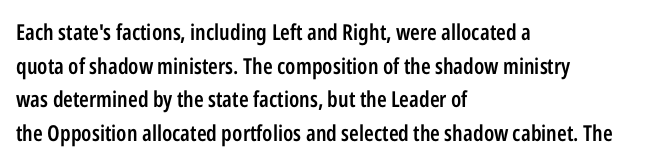
Every character sits straight up, as roman type does. Does extra space separate the letters? No, they use regular spacing. A somewhat darkened texture: the type is semibold rather than bold. A typesetter would call this leading conventional body-copy spacing.
